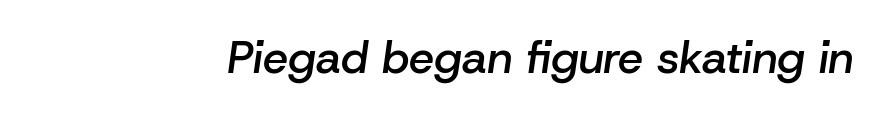
{"italic": "yes", "lean": "right", "slant_degrees": 8, "bold": "semi", "weight": "semibold", "width": "normal", "stroke_contrast": "low", "x_height": "medium", "monospaced": "no", "underline": "no", "letter_spacing": "normal", "letter_spacing_em": 0.0, "glyph_px": 45}
